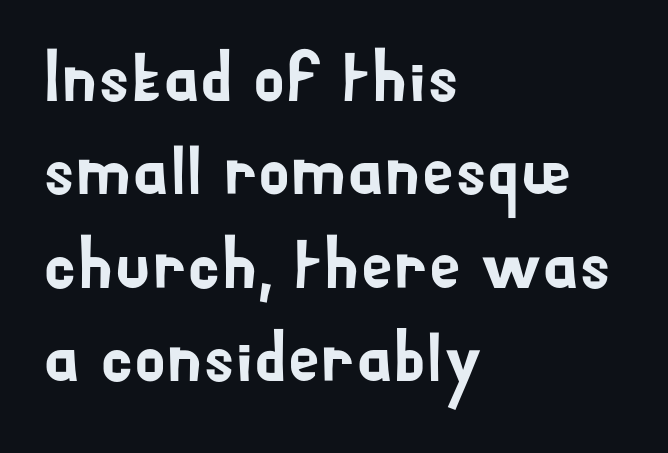
The image shows 73 px sans-serif type, upright; set left-aligned, normal line spacing (1.28x), normal letter spacing, not underlined; low stroke contrast and a small x-height.
